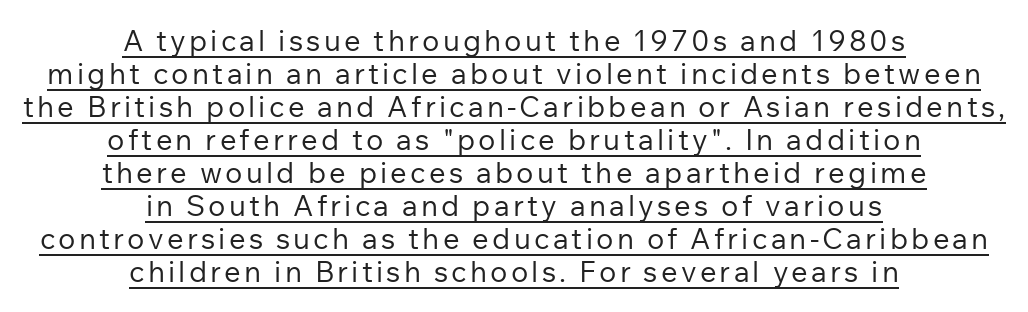
Q: Is the text bold? A: No.
Q: Is the text italic (slanted)? A: No, it is upright.
Q: Is the typeface a serif or a sans-serif typeface? A: Sans-serif.
Q: Is the text underlined? A: Yes.
Q: How is the paragraph aligned? A: Centered.
Q: Is the spacing between lines tight, normal or loose? A: Tight.
Q: Width (condensed, normal, or wide)? A: Normal.
Q: Stroke contrast? A: Low.
Q: x-height? A: Medium.
Q: Monospaced? A: No.
